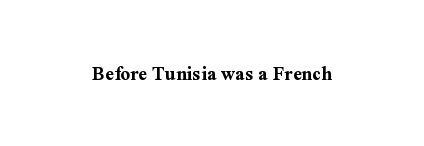
{"italic": "no", "bold": "yes", "underline": "no", "align": "center", "letter_spacing": "normal", "letter_spacing_em": 0.0, "glyph_px": 21}
